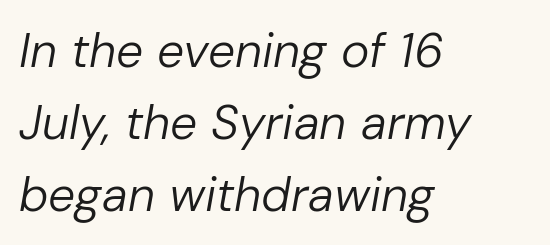
{"italic": "yes", "lean": "right", "slant_degrees": 10, "bold": "no", "weight": "regular", "width": "normal", "stroke_contrast": "low", "x_height": "medium", "monospaced": "no", "underline": "no", "align": "left", "line_spacing": "normal", "line_spacing_ratio": 1.5, "letter_spacing": "normal", "letter_spacing_em": 0.0, "glyph_px": 48}
